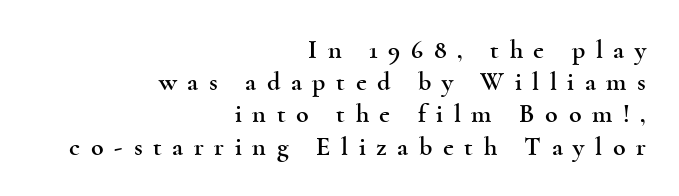
These lines have a slow, spaced-out rhythm from letter to letter. This is roman type, the default non-slanted kind. Type without underlining. Where is the straight margin? On the right.
